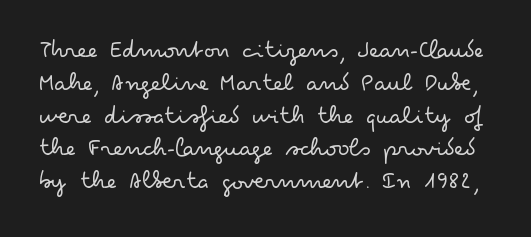
{"italic": "no", "bold": "no", "underline": "no", "line_spacing": "normal", "line_spacing_ratio": 1.26, "letter_spacing": "normal", "letter_spacing_em": 0.0, "glyph_px": 26}
